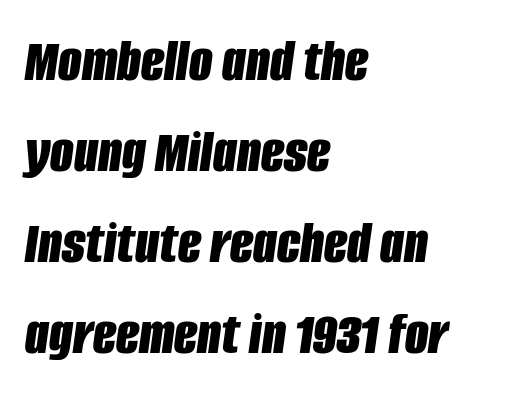
{"italic": "yes", "lean": "right", "slant_degrees": 8, "bold": "yes", "weight": "bold", "width": "condensed", "stroke_contrast": "low", "x_height": "large", "monospaced": "no", "underline": "no", "align": "left", "line_spacing": "normal", "line_spacing_ratio": 1.49, "letter_spacing": "normal", "letter_spacing_em": 0.0, "glyph_px": 61}
